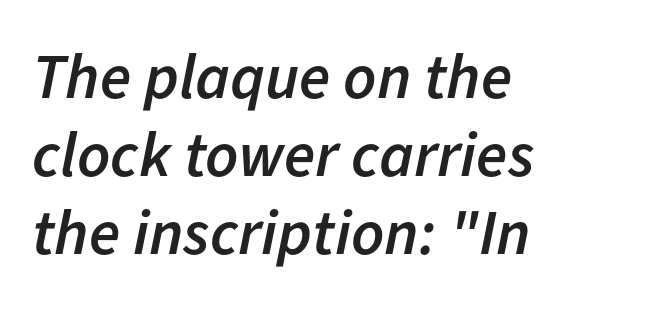
Q: Is the text bold? A: Semi-bold.
Q: Is the text italic (slanted)? A: Yes, it leans right by about 11 degrees.
Q: Is the text underlined? A: No.
Q: How is the paragraph aligned? A: Left-aligned.
Q: Is the spacing between letters normal or unusually wide? A: Normal.
Q: Width (condensed, normal, or wide)? A: Normal.
Q: Stroke contrast? A: Low.
Q: x-height? A: Medium.
Q: Monospaced? A: No.
